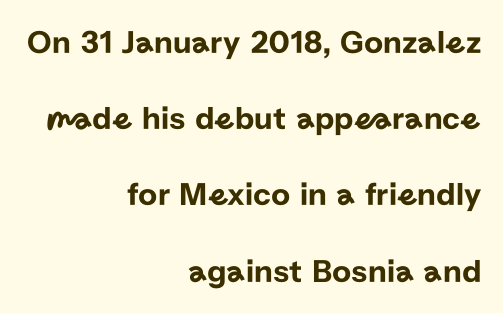
Observe the ordinary spacing: letters are neighbours, not strangers. Does the leading feel generous? Absolutely, it's lavish. This sample uses an upright cut, with every glyph sitting square on the baseline. To sum up the face: it is a sans, with no serifs. The face used here is proportionally spaced, like ordinary book or web type. Descender tails drop into unmarked territory.
